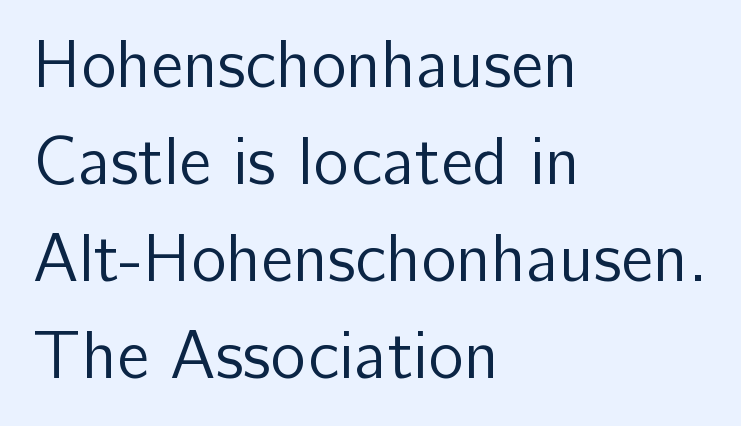
The image shows 67 px regular-weight sans-serif type, upright; set left-aligned, normal line spacing (1.45x), normal letter spacing, not underlined; low stroke contrast and a medium x-height.
